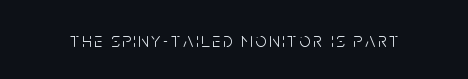
{"italic": "no", "bold": "no", "underline": "no", "glyph_px": 20}
